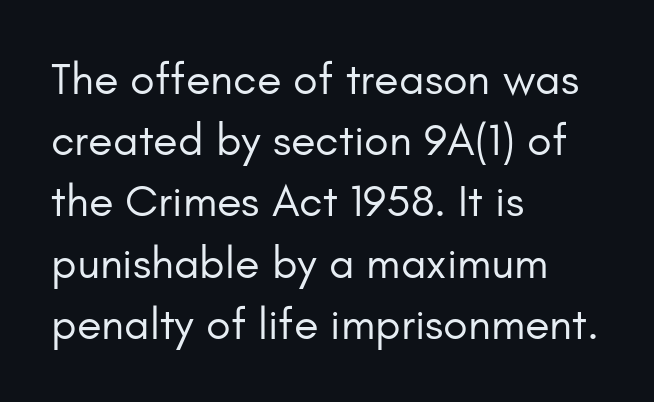
{"serif": "no", "italic": "no", "bold": "no", "weight": "regular", "width": "normal", "stroke_contrast": "low", "x_height": "small", "monospaced": "no", "underline": "no", "align": "left", "line_spacing": "normal", "line_spacing_ratio": 1.36, "letter_spacing": "normal", "letter_spacing_em": 0.0, "glyph_px": 45}
